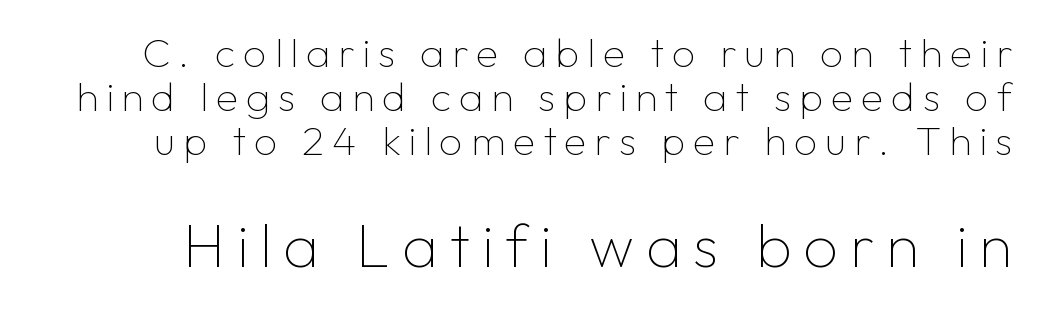
Q: Is the text bold? A: No.
Q: Is the text italic (slanted)? A: No, it is upright.
Q: Is the typeface a serif or a sans-serif typeface? A: Sans-serif.
Q: Is the text underlined? A: No.
Q: Is the spacing between lines tight, normal or loose? A: Tight.
Q: Which block of text is set in a larger size, the first (top) or the second (bottom)? A: The second (bottom) one.
Q: Width (condensed, normal, or wide)? A: Normal.
Q: Stroke contrast? A: Low.
Q: x-height? A: Medium.
Q: Monospaced? A: No.
